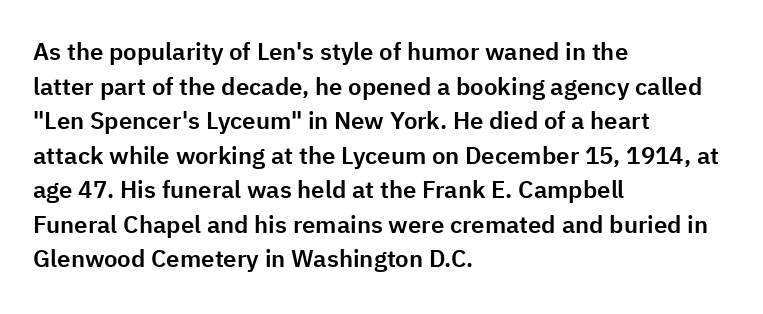
{"italic": "no", "underline": "no", "align": "left", "line_spacing": "normal", "line_spacing_ratio": 1.44, "letter_spacing": "normal", "letter_spacing_em": 0.0, "glyph_px": 24}
